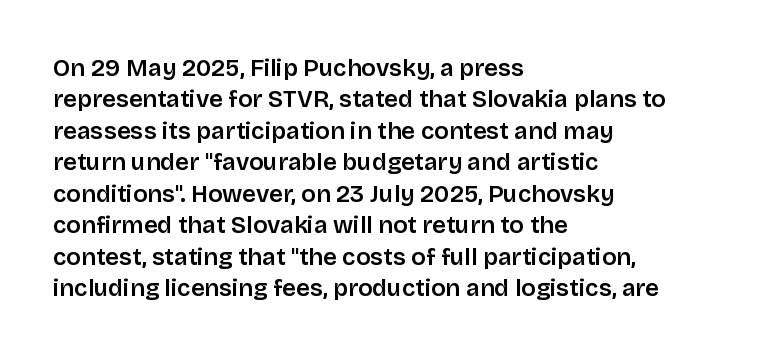
{"italic": "no", "underline": "no", "align": "left", "line_spacing": "normal", "line_spacing_ratio": 1.31, "letter_spacing": "normal", "letter_spacing_em": 0.0, "glyph_px": 24}
